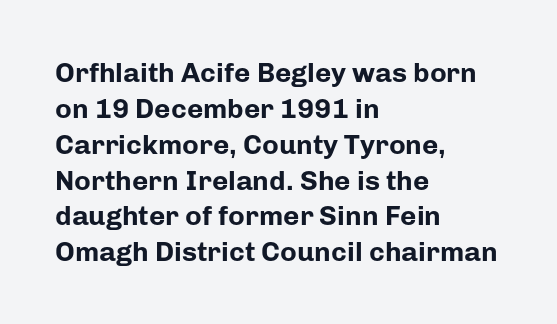
A student would call this left alignment; a typographer would say flush left, rag right. Caption: bold face, heavy strokes. Nope, not italic — everything's standing straight. Compared with typical paragraphs, the rows here are spaced about the same. Type style note: lacks serifs. Bare-footed words on every line.
